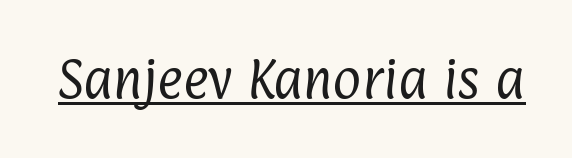
Students, note that the glyphs here touch the page at normal intervals. Each letter keeps its own natural width here, so spacing adapts to shape. Is the stroke heavy? The answer is a plain regular-or-lighter. Serif or sans? Sans — the stroke terminals are bare. Caption: lettering with a line underneath.
